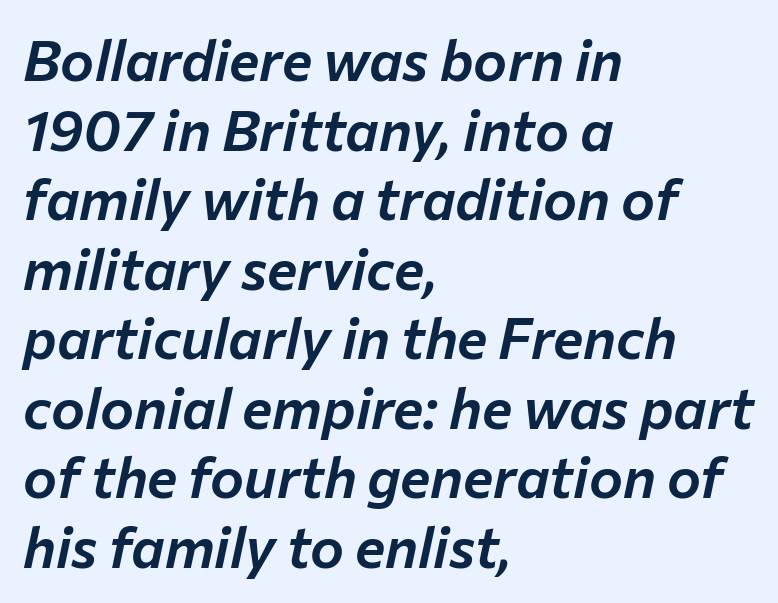
The image shows 57 px text type, italic (leaning right); set left-aligned, line spacing 1.22x, normal letter spacing, not underlined; low stroke contrast and a medium x-height.
